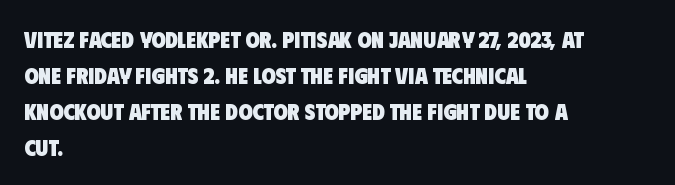
Observe the ordinary spacing: letters are neighbours, not strangers. You'd pick this weight for a headline — it's a proper bold. The rag falls on the right side of this text block. Quick note: underline off.
